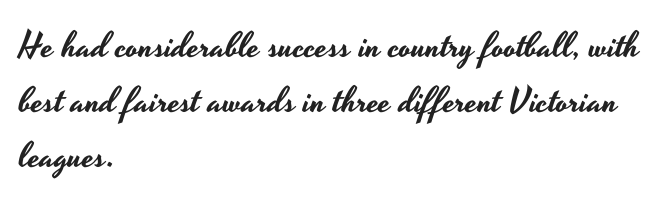
The image shows 36 px wide sans-serif type; set left-aligned, normal line spacing (1.53x), normal letter spacing, not underlined; low stroke contrast and a small x-height.
